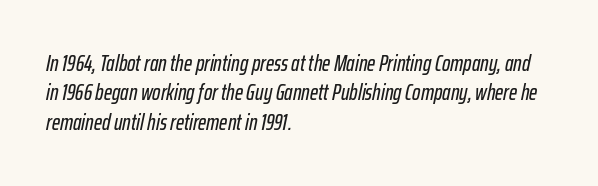
Q: Is the text italic (slanted)? A: Yes, it leans right by about 12 degrees.
Q: Is the text underlined? A: No.
Q: How is the paragraph aligned? A: Left-aligned.
Q: Is the spacing between letters normal or unusually wide? A: Normal.
Q: Is the spacing between lines tight, normal or loose? A: Normal.
